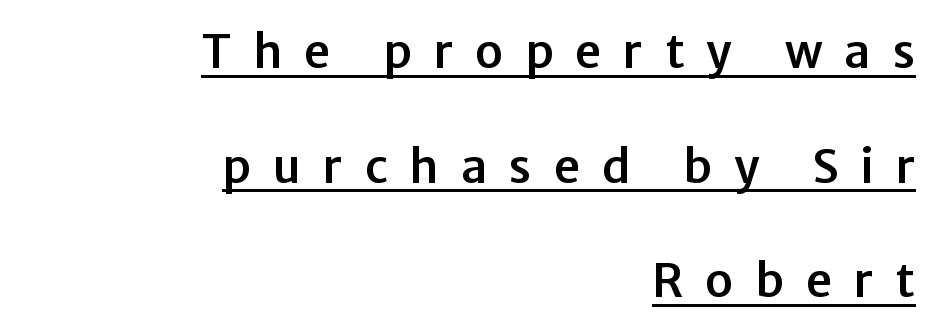
The vertical gap from one line to the next is large. Notice how the passage keeps a crisp vertical edge on the right only. Serifs: no, the terminals of the letterforms are clean. Someone cranked the tracking dial way up on this one. These lines are rendered in a variable-pitch font. Each line of the rendering has a horizontal stroke beneath the glyphs.
